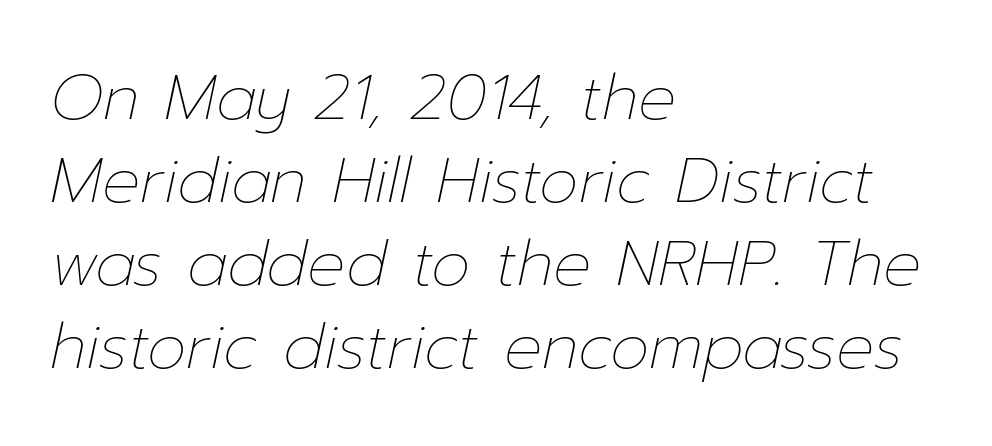
The image shows 63 px thin type, italic (leaning right); set left-aligned, normal line spacing (1.32x), normal letter spacing, not underlined; low stroke contrast and a medium x-height.
